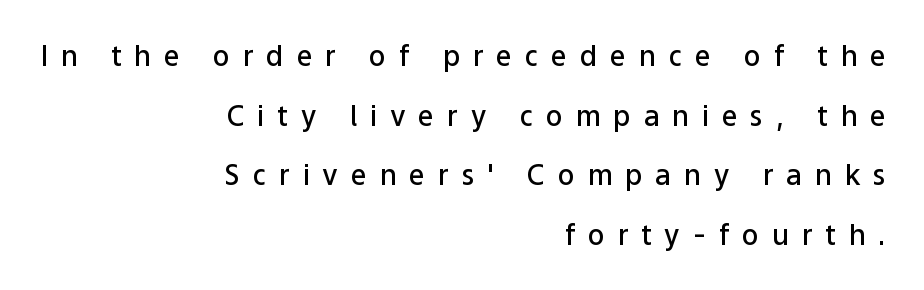
Q: Is the text bold? A: Semi-bold.
Q: Is the text italic (slanted)? A: No, it is upright.
Q: Is the typeface a serif or a sans-serif typeface? A: Sans-serif.
Q: Is the text underlined? A: No.
Q: How is the paragraph aligned? A: Right-aligned.
Q: Is the spacing between letters normal or unusually wide? A: Unusually wide.
Q: Is the spacing between lines tight, normal or loose? A: Loose.
Q: Width (condensed, normal, or wide)? A: Normal.
Q: Stroke contrast? A: Low.
Q: x-height? A: Medium.
Q: Monospaced? A: No.
